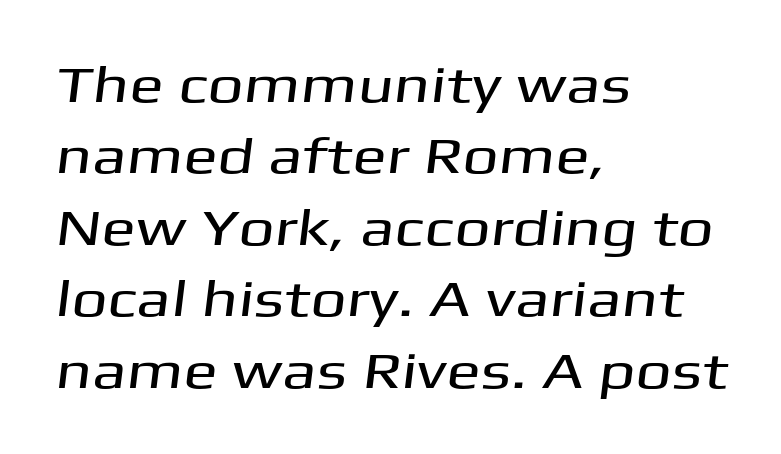
{"serif": "no", "width": "wide", "stroke_contrast": "medium", "x_height": "medium", "monospaced": "no", "underline": "no", "align": "left", "line_spacing": "normal", "line_spacing_ratio": 1.4, "letter_spacing": "normal", "letter_spacing_em": 0.0, "glyph_px": 51}
